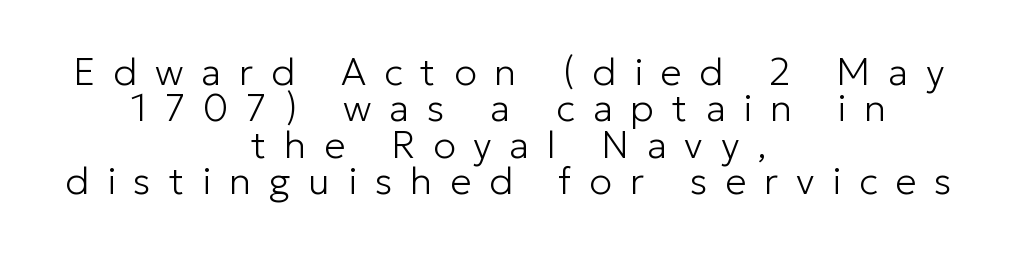
{"serif": "no", "italic": "no", "bold": "no", "weight": "light", "width": "normal", "stroke_contrast": "low", "x_height": "medium", "monospaced": "no", "underline": "no", "align": "center", "line_spacing": "tight", "line_spacing_ratio": 0.96, "letter_spacing": "wide", "letter_spacing_em": 0.47, "glyph_px": 38}
